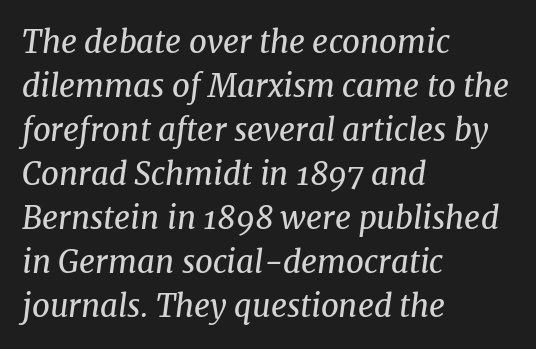
{"serif": "yes", "italic": "yes", "lean": "right", "slant_degrees": 8, "bold": "no", "weight": "regular", "width": "normal", "stroke_contrast": "medium", "x_height": "medium", "monospaced": "no", "underline": "no", "align": "left", "line_spacing": "normal", "line_spacing_ratio": 1.42, "letter_spacing": "normal", "letter_spacing_em": 0.0, "glyph_px": 31}
